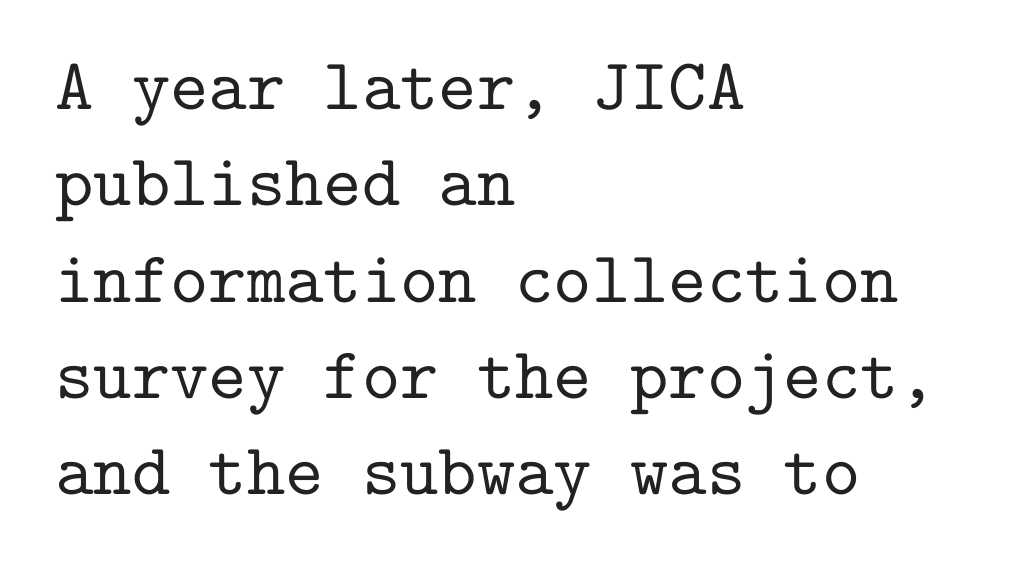
Q: Is the text italic (slanted)? A: No, it is upright.
Q: Is the typeface a serif or a sans-serif typeface? A: Serif.
Q: Is the text underlined? A: No.
Q: How is the paragraph aligned? A: Left-aligned.
Q: Is the spacing between letters normal or unusually wide? A: Normal.
Q: Is the spacing between lines tight, normal or loose? A: Normal.
Q: Width (condensed, normal, or wide)? A: Normal.
Q: Stroke contrast? A: Low.
Q: x-height? A: Medium.
Q: Monospaced? A: Yes.
